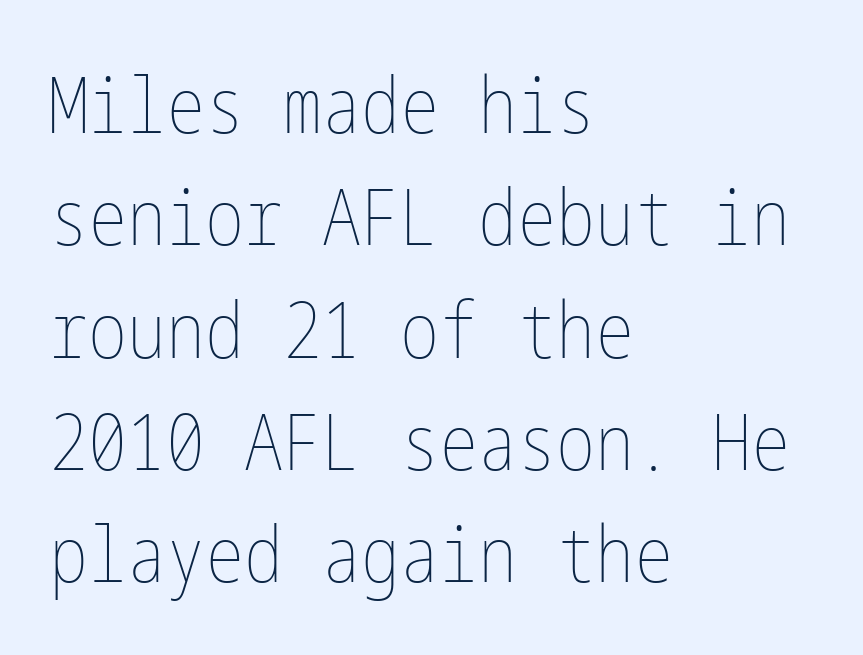
{"italic": "no", "bold": "no", "weight": "thin", "width": "condensed", "stroke_contrast": "low", "x_height": "medium", "underline": "no", "align": "left", "line_spacing": "normal", "line_spacing_ratio": 1.44, "letter_spacing": "normal", "letter_spacing_em": 0.0, "glyph_px": 78}
